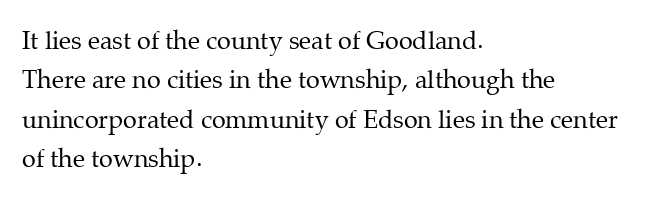
The image shows 25 px text type, upright; set left-aligned, normal line spacing (1.58x), normal letter spacing, not underlined.
